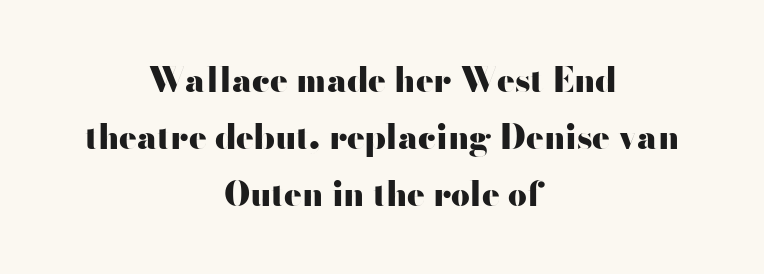
{"italic": "no", "bold": "yes", "weight": "heavy", "width": "wide", "stroke_contrast": "high", "x_height": "small", "monospaced": "no", "underline": "no", "align": "center", "line_spacing_ratio": 1.72, "letter_spacing": "normal", "letter_spacing_em": 0.0, "glyph_px": 33}
